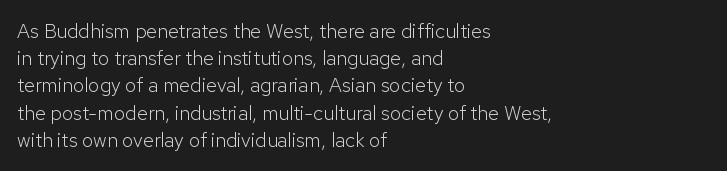
The text block is weighted toward the left margin, trailing off unevenly rightward. Summary of vertical rhythm: regular, with standard interline spacing. Spacing between characters is what you'd get straight out of the box. The letterforms sit at book weight or below.
